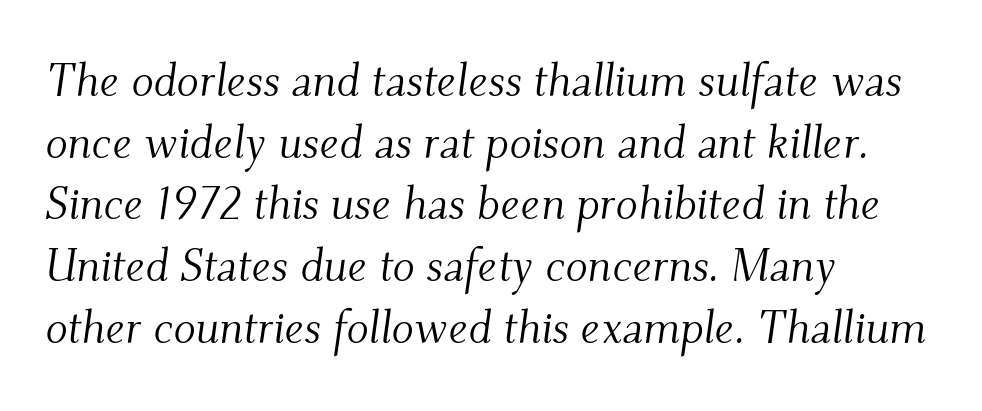
When letters slant like this, we call the style italic. The strokes are not fattened; the text isn't bold. The letters advance in unequal steps, a hallmark of proportional type. These lines are composed in type with serifs. Plain, unruled lines of type. If you measured baseline to baseline, you'd find a middling distance.
